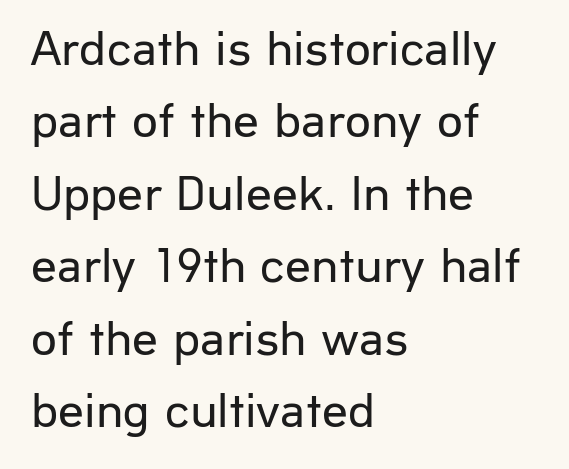
Q: Is the text bold? A: No.
Q: Is the text italic (slanted)? A: No, it is upright.
Q: Is the typeface a serif or a sans-serif typeface? A: Sans-serif.
Q: Is the text underlined? A: No.
Q: How is the paragraph aligned? A: Left-aligned.
Q: Is the spacing between letters normal or unusually wide? A: Normal.
Q: Is the spacing between lines tight, normal or loose? A: Normal.
Q: Width (condensed, normal, or wide)? A: Normal.
Q: Stroke contrast? A: Low.
Q: x-height? A: Medium.
Q: Monospaced? A: No.
